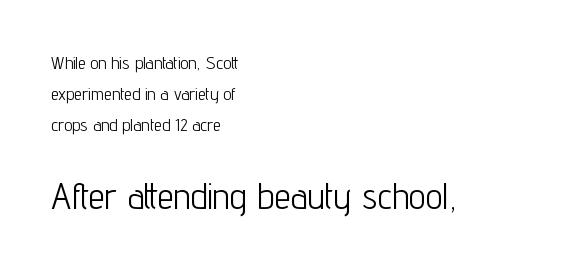
{"serif": "no", "italic": "no", "bold": "no", "weight": "light", "width": "condensed", "stroke_contrast": "low", "x_height": "medium", "monospaced": "no", "underline": "no", "align": "left", "line_spacing_ratio": 1.72, "letter_spacing": "normal", "letter_spacing_em": 0.0, "larger_block": "second", "size_ratio": 2.06, "glyph_px": 37}
